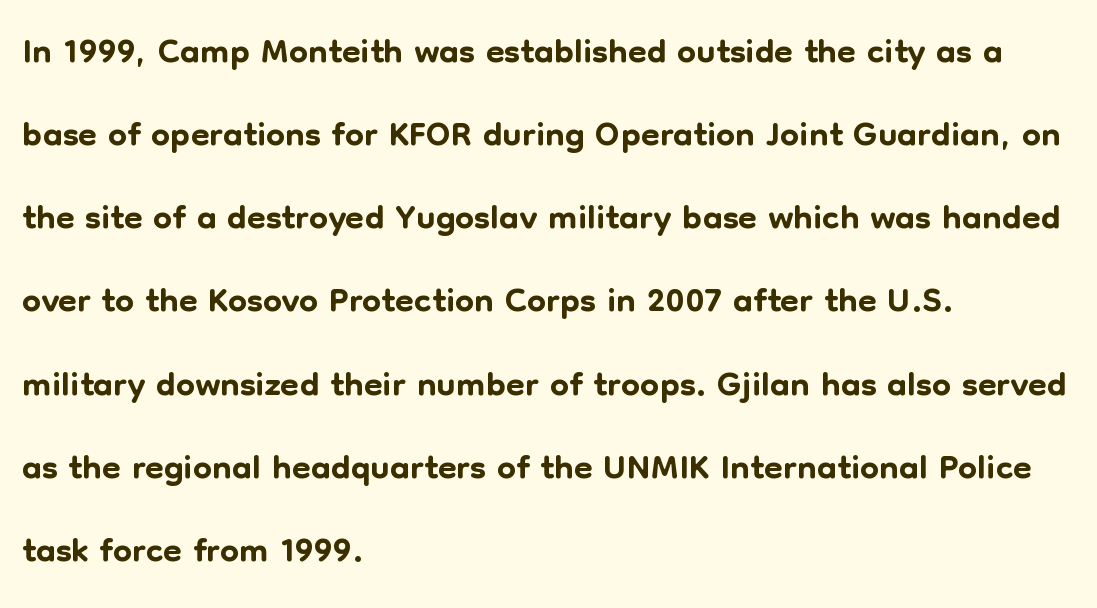
The image shows 54 px sans-serif type, upright; set left-aligned, normal line spacing (1.54x), normal letter spacing, not underlined; low stroke contrast and a medium x-height.
